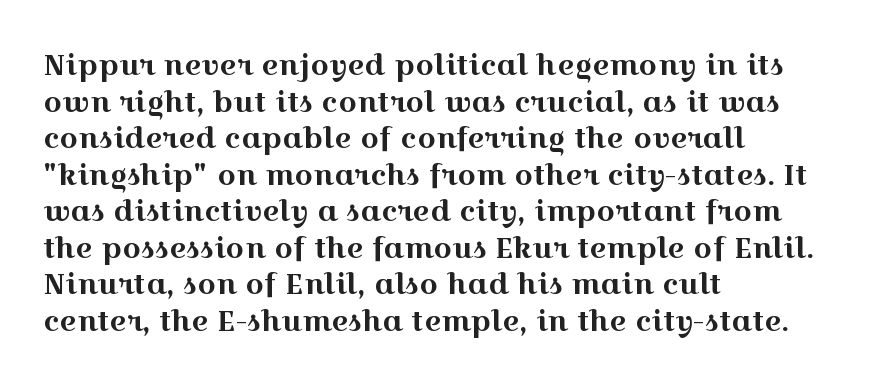
The image shows 29 px wide serif type, upright; set left-aligned, normal line spacing (1.26x), normal letter spacing, not underlined; a medium x-height.
